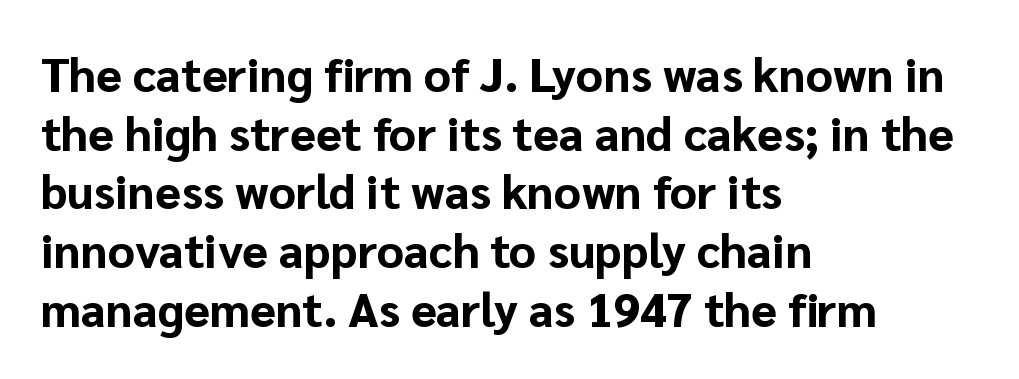
This sample has the flowing, uneven cadence of proportional lettering. Has an underline been added? It has not. This sample uses a sans-serif face. Students, this is bold: see how much ink each stroke carries.
